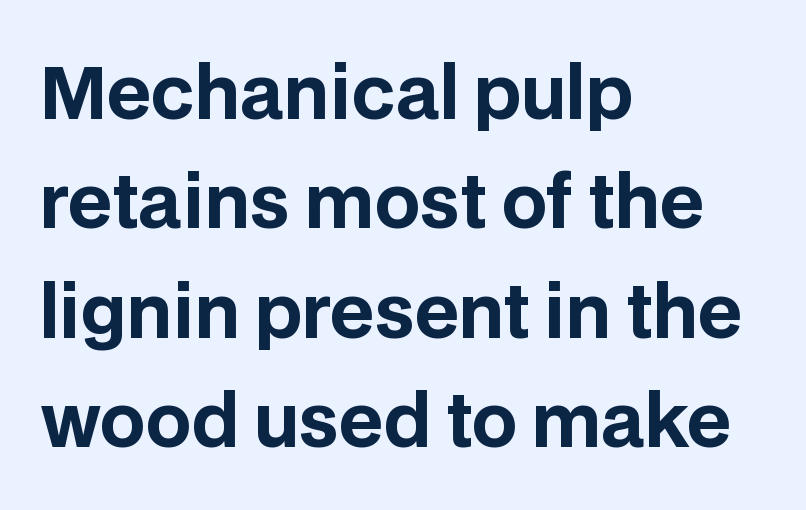
The compositor pushed each line to the left boundary. Does the weight exceed regular? Yes, all the way to bold. Is there much room between lines? A standard amount, neither cramped nor airy. Characters follow at the spacing the type designer built in. The characters display no serif detailing; their extremities are plain. Varying glyph widths throughout — classic text-font behaviour.
